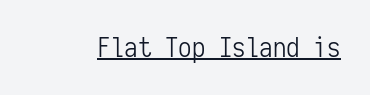
Q: Is the text bold? A: No.
Q: Is the text italic (slanted)? A: No, it is upright.
Q: Is the text underlined? A: Yes.
Q: Is the spacing between letters normal or unusually wide? A: Normal.
